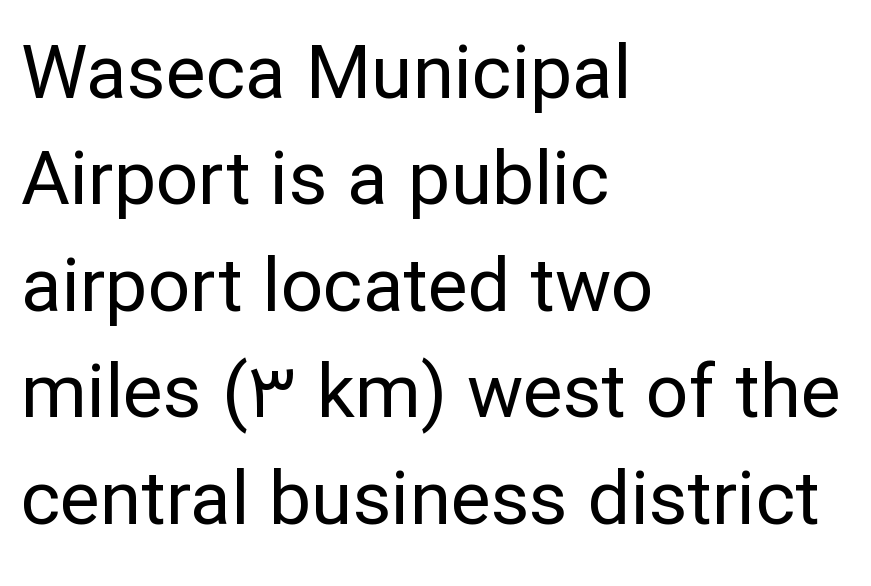
Q: Is the text bold? A: No.
Q: Is the text italic (slanted)? A: No, it is upright.
Q: Is the typeface a serif or a sans-serif typeface? A: Sans-serif.
Q: Is the text underlined? A: No.
Q: How is the paragraph aligned? A: Left-aligned.
Q: Is the spacing between letters normal or unusually wide? A: Normal.
Q: Is the spacing between lines tight, normal or loose? A: Normal.
Q: Width (condensed, normal, or wide)? A: Normal.
Q: Stroke contrast? A: Low.
Q: x-height? A: Medium.
Q: Monospaced? A: No.
